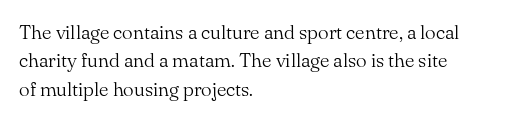
The image shows 20 px text type, upright; set left-aligned, normal line spacing (1.42x), normal letter spacing, not underlined.
